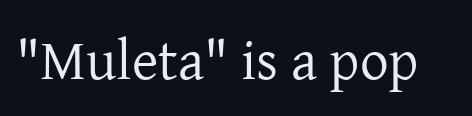
The letters look calm and open, with moderate or lighter stems. Unmarked baselines from the first word to the last. Small tapered or slab feet sit at the stroke ends, so this counts as serif. The face used here is rendered with its standard letterfit. Is this a fixed-width face? No — the glyphs have proportional, varying widths. When letters stand straight like this, we call the style roman or upright.
